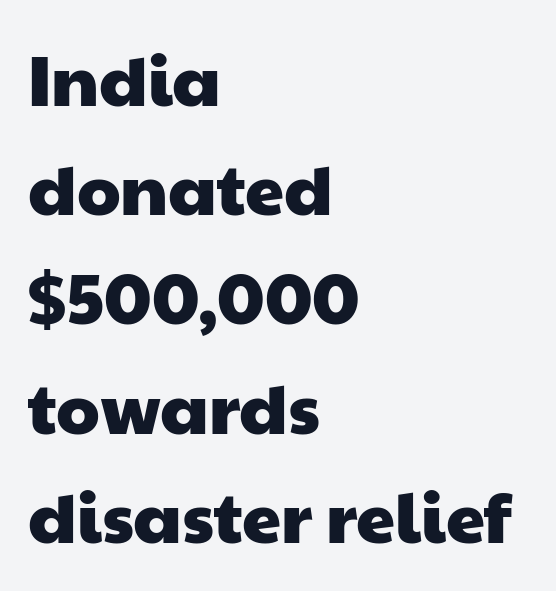
Serif or sans? Sans — the stroke terminals are bare. Nobody touched the tracking dial on this one. Line starts are locked; line ends wander. Descenders are the only things crossing below the line.
